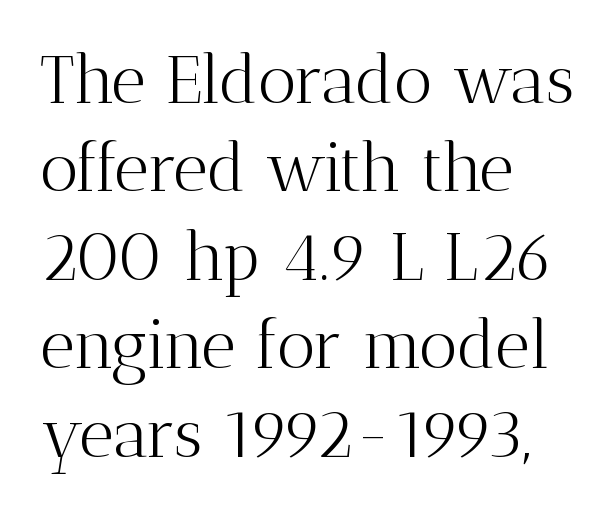
{"serif": "yes", "italic": "no", "bold": "no", "weight": "light", "width": "normal", "stroke_contrast": "medium", "x_height": "medium", "monospaced": "no", "underline": "no", "align": "left", "line_spacing": "normal", "line_spacing_ratio": 1.32, "letter_spacing": "normal", "letter_spacing_em": 0.0, "glyph_px": 67}
